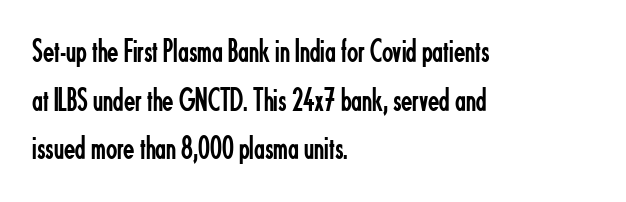
A classic flush-left, rag-right setting is used for this passage. A typesetter would call this proportional, since set widths differ per character. Nobody drew a line under any word here. Vertical spacing — default. Style check: upright. The characters display no serif detailing; their extremities are plain.
